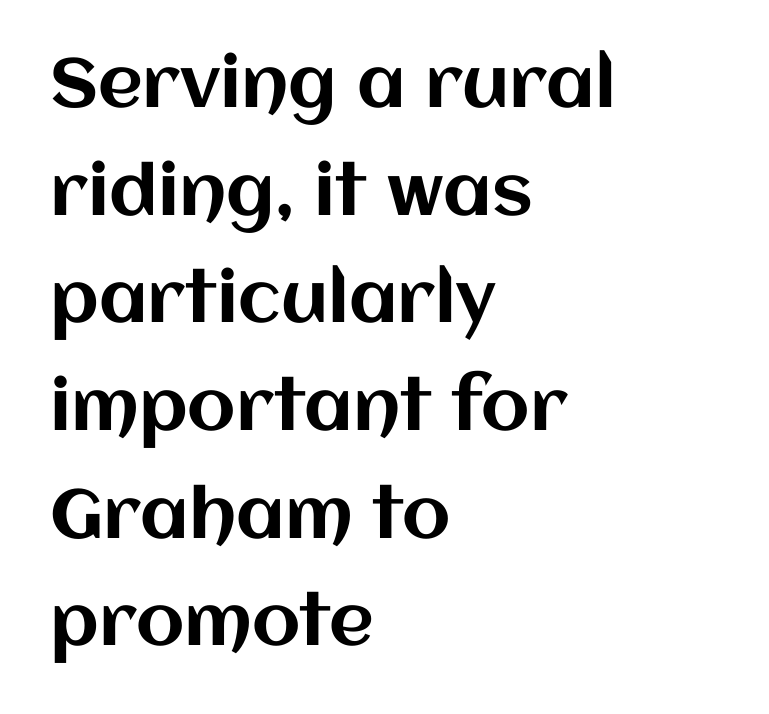
Q: Is the text italic (slanted)? A: No, it is upright.
Q: Is the text underlined? A: No.
Q: How is the paragraph aligned? A: Left-aligned.
Q: Is the spacing between letters normal or unusually wide? A: Normal.
Q: Is the spacing between lines tight, normal or loose? A: Normal.
Q: Width (condensed, normal, or wide)? A: Normal.
Q: Stroke contrast? A: Medium.
Q: x-height? A: Large.
Q: Monospaced? A: No.
